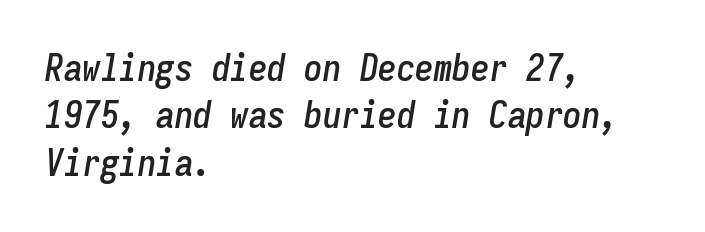
The image shows 37 px condensed type, italic (leaning right), monospaced; set left-aligned, normal line spacing (1.28x), normal letter spacing, not underlined; low stroke contrast and a medium x-height.
